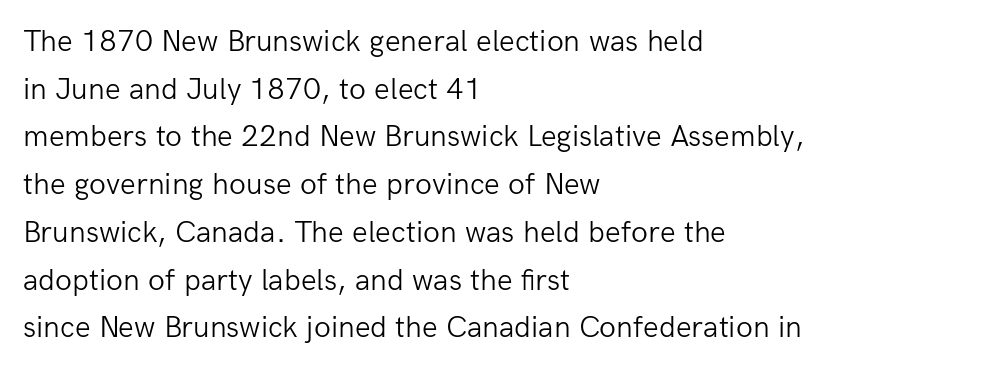
Has an underline been added? It has not. Is the type heavy? It reads as light-to-regular instead. Students, note that the glyphs here touch the page at normal intervals. The type sits square on the baseline with zero lean.
